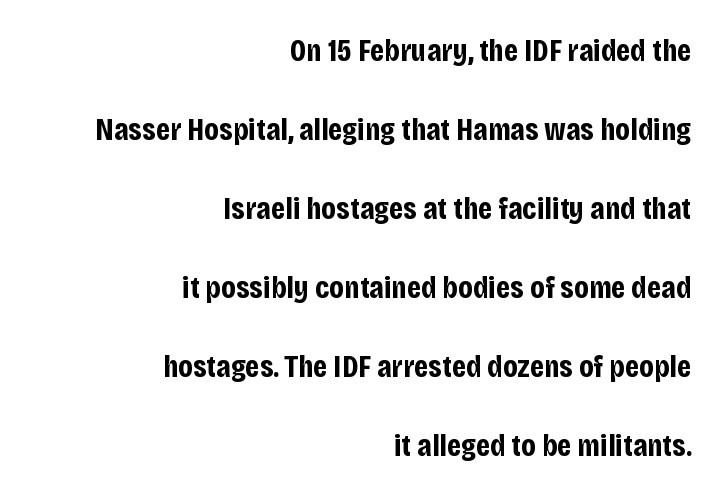
Q: Is the text bold? A: Yes.
Q: Is the text italic (slanted)? A: No, it is upright.
Q: Is the typeface a serif or a sans-serif typeface? A: Sans-serif.
Q: Is the text underlined? A: No.
Q: How is the paragraph aligned? A: Right-aligned.
Q: Is the spacing between letters normal or unusually wide? A: Normal.
Q: Is the spacing between lines tight, normal or loose? A: Loose.
Q: Width (condensed, normal, or wide)? A: Condensed.
Q: Stroke contrast? A: Low.
Q: x-height? A: Large.
Q: Monospaced? A: No.
